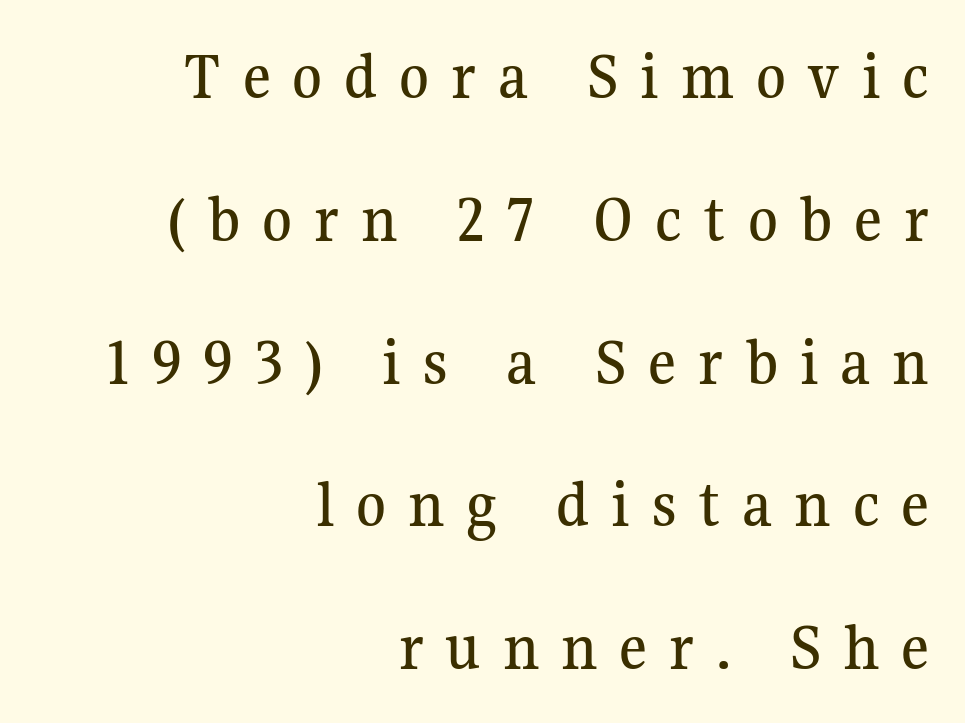
The image shows 68 px serif type, upright; set right-aligned, loose line spacing (2.1x), unusually wide letter spacing (+0.32 em), not underlined; medium stroke contrast and a medium x-height.
